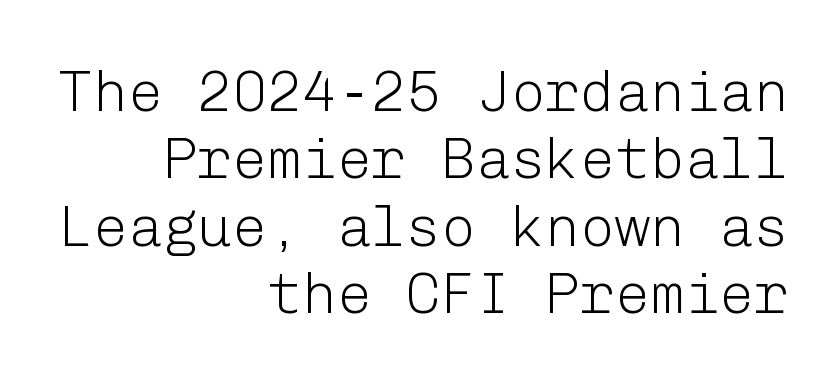
{"serif": "no", "italic": "no", "bold": "no", "weight": "light", "width": "normal", "stroke_contrast": "low", "x_height": "medium", "underline": "no", "align": "right", "line_spacing_ratio": 1.16, "letter_spacing": "normal", "letter_spacing_em": 0.0, "glyph_px": 58}
